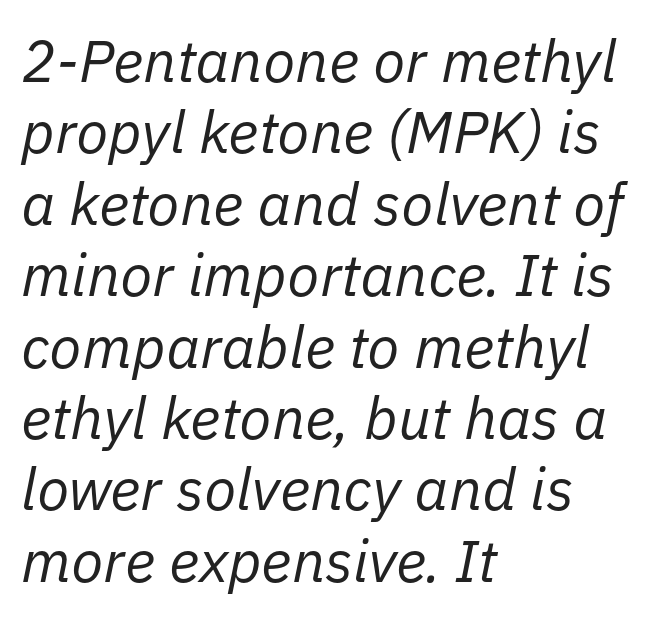
The image shows 59 px regular-weight type, italic (leaning right); set left-aligned, line spacing 1.21x, normal letter spacing, not underlined; low stroke contrast and a medium x-height.
